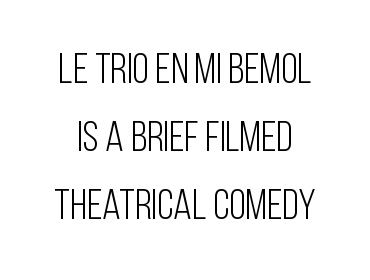
{"serif": "no", "italic": "no", "bold": "no", "weight": "light", "width": "condensed", "stroke_contrast": "low", "x_height": "large", "monospaced": "no", "underline": "no", "line_spacing": "normal", "line_spacing_ratio": 1.58, "letter_spacing": "normal", "letter_spacing_em": 0.0, "glyph_px": 43}
